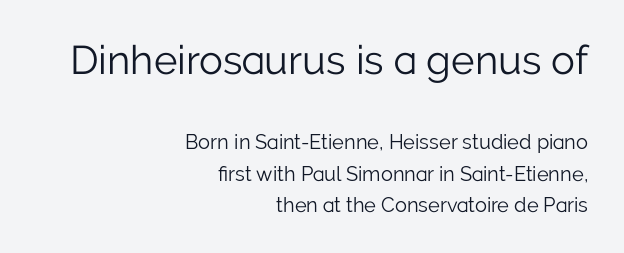
The image shows 40 px light sans-serif type, upright; set right-aligned, normal line spacing (1.56x), normal letter spacing, not underlined; the first (top) block is 2.0x larger; low stroke contrast and a medium x-height.
